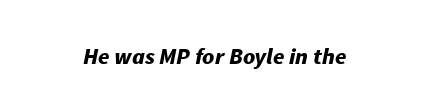
Q: Is the text bold? A: Yes.
Q: Is the text italic (slanted)? A: Yes, it leans right by about 11 degrees.
Q: Is the text underlined? A: No.
Q: Is the spacing between letters normal or unusually wide? A: Normal.
